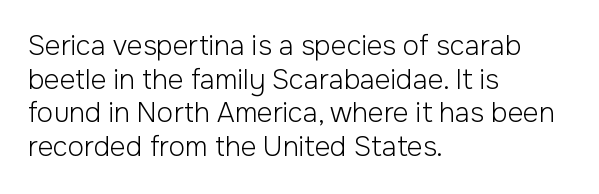
Q: Is the text bold? A: No.
Q: Is the text italic (slanted)? A: No, it is upright.
Q: Is the text underlined? A: No.
Q: How is the paragraph aligned? A: Left-aligned.
Q: Is the spacing between letters normal or unusually wide? A: Normal.
Q: Is the spacing between lines tight, normal or loose? A: Normal.
